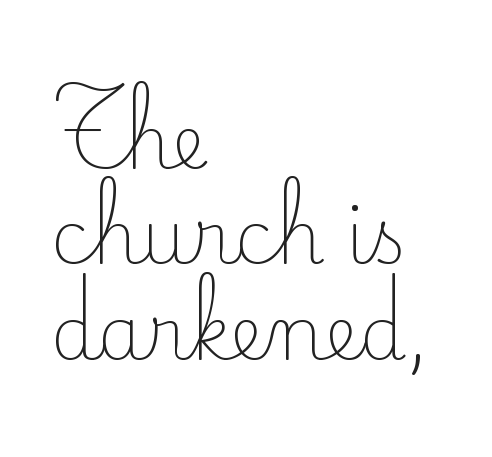
Q: Is the text bold? A: No.
Q: Is the text italic (slanted)? A: No, it is upright.
Q: Is the typeface a serif or a sans-serif typeface? A: Serif.
Q: Is the text underlined? A: No.
Q: How is the paragraph aligned? A: Left-aligned.
Q: Is the spacing between letters normal or unusually wide? A: Normal.
Q: Is the spacing between lines tight, normal or loose? A: Normal.
Q: Width (condensed, normal, or wide)? A: Normal.
Q: Stroke contrast? A: Low.
Q: x-height? A: Small.
Q: Monospaced? A: No.
